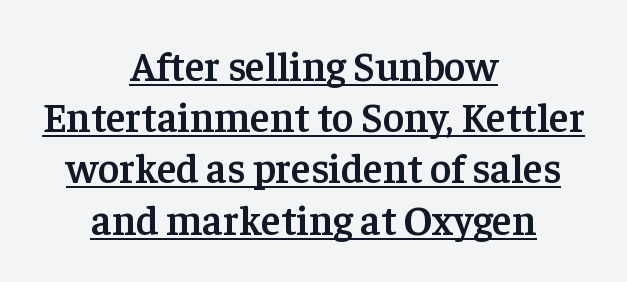
Q: Is the text bold? A: Semi-bold.
Q: Is the text italic (slanted)? A: No, it is upright.
Q: Is the typeface a serif or a sans-serif typeface? A: Serif.
Q: Is the text underlined? A: Yes.
Q: How is the paragraph aligned? A: Centered.
Q: Is the spacing between letters normal or unusually wide? A: Normal.
Q: Is the spacing between lines tight, normal or loose? A: Normal.
Q: Width (condensed, normal, or wide)? A: Normal.
Q: Stroke contrast? A: Low.
Q: x-height? A: Medium.
Q: Monospaced? A: No.
